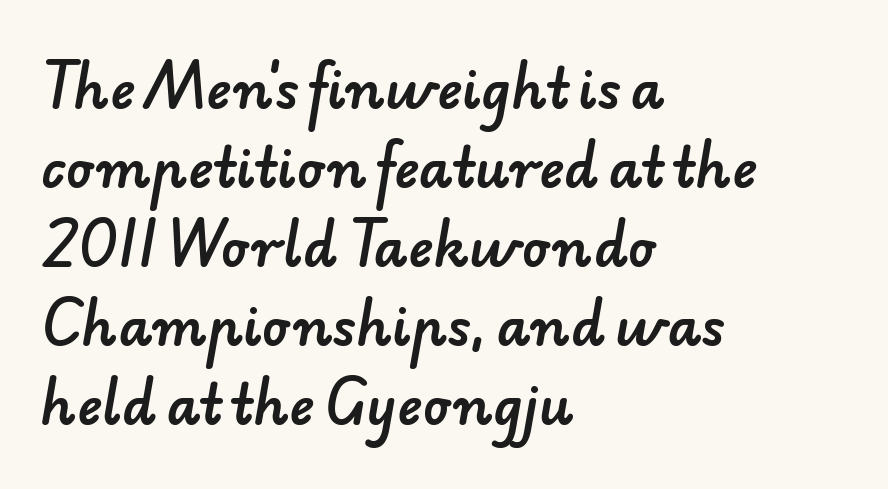
The image shows 53 px sans-serif type; set left-aligned, normal line spacing (1.49x), normal letter spacing, not underlined; low stroke contrast and a small x-height.
